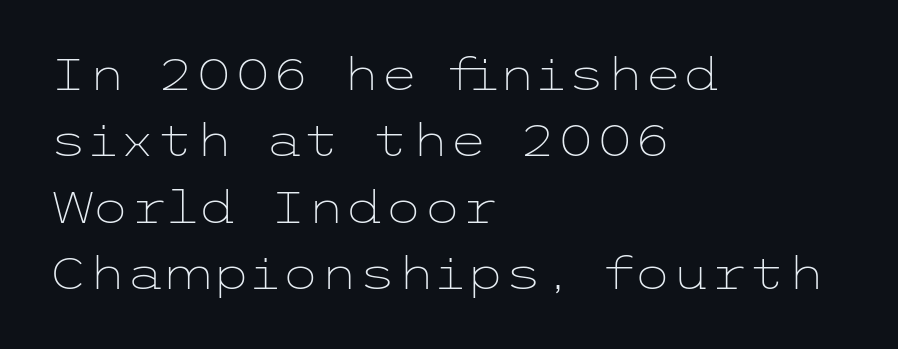
{"serif": "no", "italic": "no", "bold": "no", "weight": "light", "width": "wide", "stroke_contrast": "low", "x_height": "medium", "underline": "no", "align": "left", "line_spacing": "normal", "line_spacing_ratio": 1.51, "letter_spacing": "normal", "letter_spacing_em": 0.0, "glyph_px": 44}
